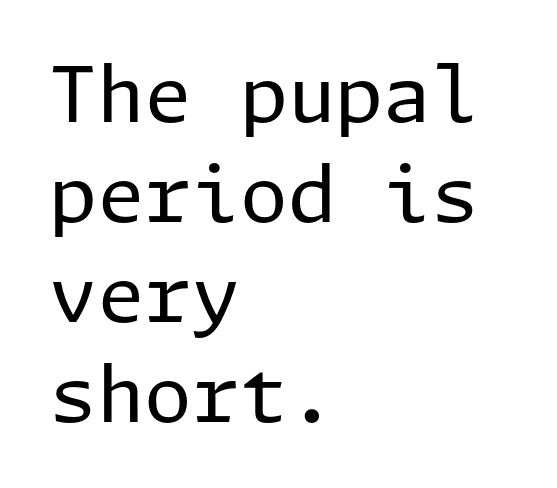
{"serif": "no", "italic": "no", "bold": "no", "weight": "regular", "width": "normal", "stroke_contrast": "low", "x_height": "medium", "underline": "no", "align": "left", "line_spacing": "normal", "line_spacing_ratio": 1.3, "letter_spacing": "normal", "letter_spacing_em": 0.0, "glyph_px": 77}
